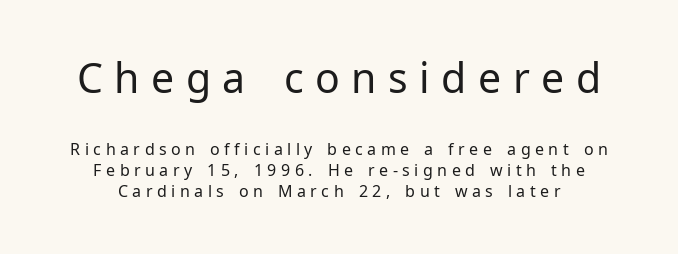
{"serif": "no", "italic": "no", "bold": "no", "weight": "regular", "width": "normal", "stroke_contrast": "low", "x_height": "medium", "monospaced": "no", "underline": "no", "line_spacing": "normal", "line_spacing_ratio": 1.32, "letter_spacing": "wide", "letter_spacing_em": 0.28, "larger_block": "first", "size_ratio": 2.56, "glyph_px": 41}
